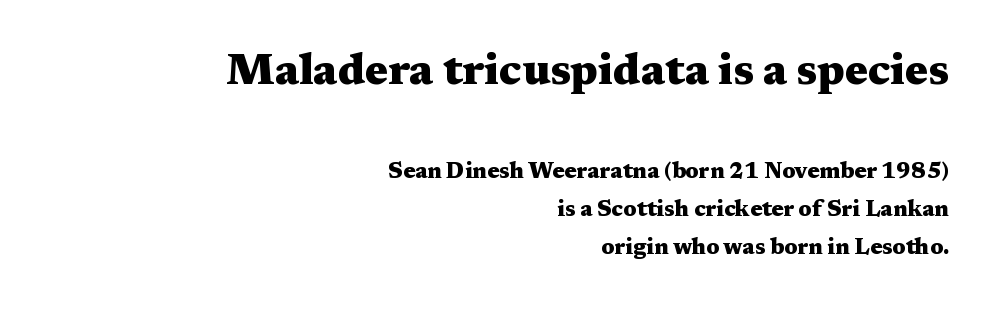
The image shows 43 px heavy, wide serif type, upright; set right-aligned, line spacing 1.73x, normal letter spacing, not underlined; the first (top) block is 1.95x larger; medium stroke contrast and a medium x-height.
